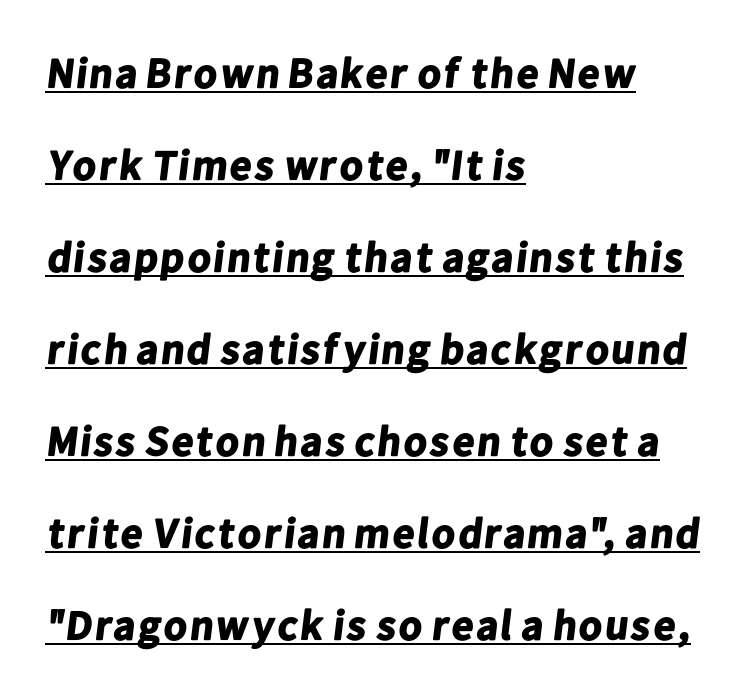
You could fit nearly another row in the gap between these rows. Weight: bold. Words appear dense and cohesive because spacing is normal. Serifs: no, the terminals of the letterforms are clean. Note the varied advance widths — an 'i' is clearly narrower than an 'm'. Like a heading marked for emphasis, these lines bear an underscore.
